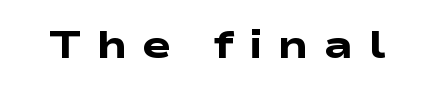
{"serif": "no", "bold": "yes", "weight": "heavy", "width": "wide", "stroke_contrast": "low", "x_height": "medium", "monospaced": "no", "underline": "no", "letter_spacing": "wide", "letter_spacing_em": 0.37, "glyph_px": 39}
